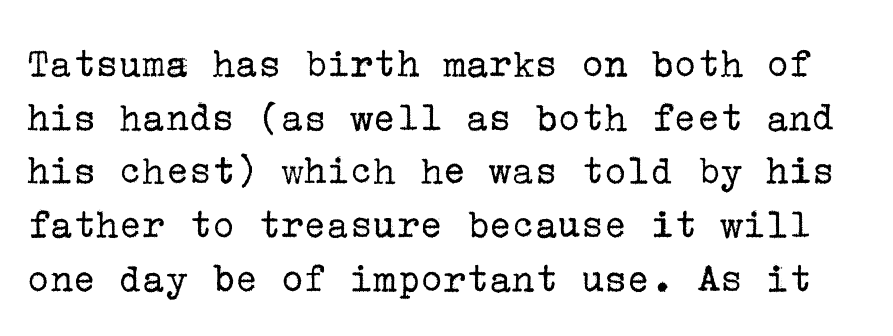
The image shows 43 px regular-weight serif type, upright; set normal line spacing (1.25x), normal letter spacing, not underlined; low stroke contrast and a medium x-height.
